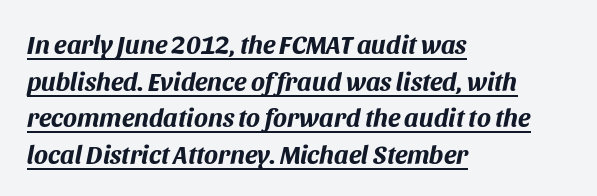
Vertical spacing — default. In CSS terms this would be text-align: left. Words appear dense and cohesive because spacing is normal. The specimen includes a rule beneath the text block's lines.
